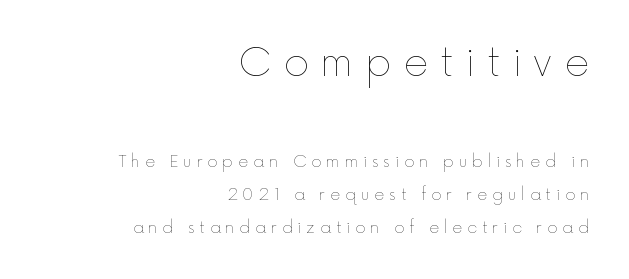
Is this a fixed-width face? No — the glyphs have proportional, varying widths. Horizontal alignment here is rightward, an uncommon choice for prose. Has an underline been added? It has not. Bold? No — there's no thickening of the strokes. Size hierarchy here favors the leading block over the trailing one. Italic: no, the glyphs are upright roman.
